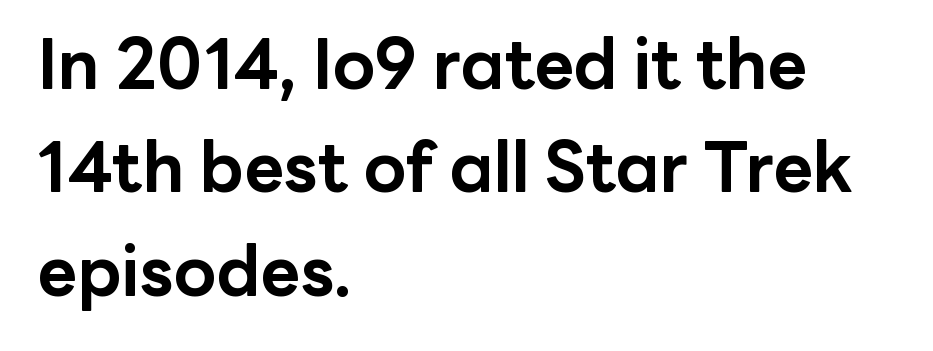
The image shows 69 px bold sans-serif type, upright; set left-aligned, normal line spacing (1.5x), normal letter spacing, not underlined; low stroke contrast and a medium x-height.
